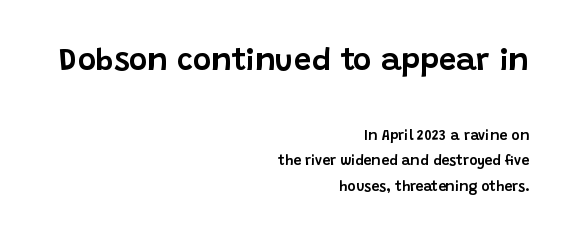
Q: Is the text italic (slanted)? A: No, it is upright.
Q: Is the typeface a serif or a sans-serif typeface? A: Sans-serif.
Q: Is the text underlined? A: No.
Q: How is the paragraph aligned? A: Right-aligned.
Q: Is the spacing between letters normal or unusually wide? A: Normal.
Q: Which block of text is set in a larger size, the first (top) or the second (bottom)? A: The first (top) one.
Q: Width (condensed, normal, or wide)? A: Normal.
Q: Stroke contrast? A: Low.
Q: x-height? A: Large.
Q: Monospaced? A: No.
